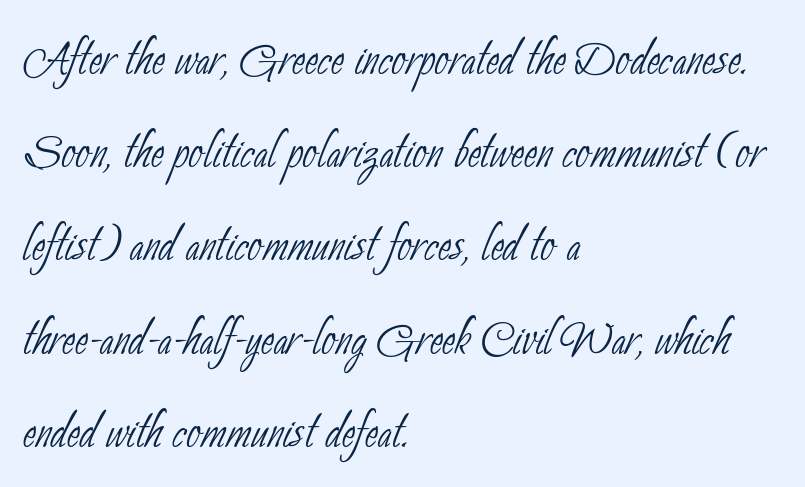
The image shows 63 px thin, condensed sans-serif type; set left-aligned, normal line spacing (1.48x), normal letter spacing, not underlined; low stroke contrast and a small x-height.
